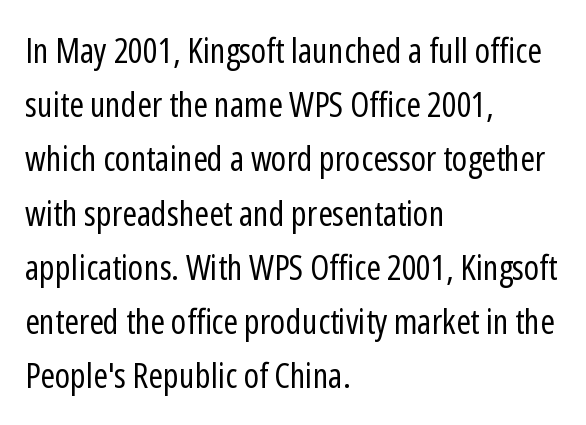
Q: Is the text bold? A: No.
Q: Is the text italic (slanted)? A: No, it is upright.
Q: Is the typeface a serif or a sans-serif typeface? A: Sans-serif.
Q: Is the text underlined? A: No.
Q: How is the paragraph aligned? A: Left-aligned.
Q: Is the spacing between letters normal or unusually wide? A: Normal.
Q: Is the spacing between lines tight, normal or loose? A: Normal.
Q: Width (condensed, normal, or wide)? A: Condensed.
Q: Stroke contrast? A: Low.
Q: x-height? A: Medium.
Q: Monospaced? A: No.
